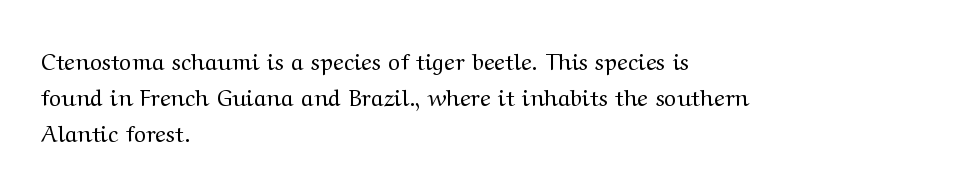
Q: Is the text bold? A: No.
Q: Is the text italic (slanted)? A: No, it is upright.
Q: Is the text underlined? A: No.
Q: How is the paragraph aligned? A: Left-aligned.
Q: Is the spacing between letters normal or unusually wide? A: Normal.
Q: Is the spacing between lines tight, normal or loose? A: Normal.
